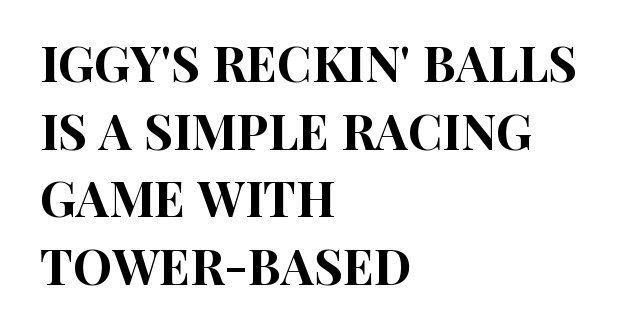
{"serif": "no", "italic": "no", "width": "condensed", "stroke_contrast": "high", "x_height": "large", "monospaced": "no", "underline": "no", "align": "left", "line_spacing": "normal", "line_spacing_ratio": 1.38, "letter_spacing": "normal", "letter_spacing_em": 0.0, "glyph_px": 49}
